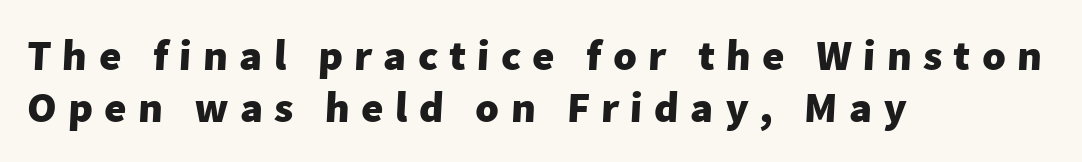
Q: Is the text bold? A: Yes.
Q: Is the typeface a serif or a sans-serif typeface? A: Sans-serif.
Q: Is the text underlined? A: No.
Q: How is the paragraph aligned? A: Left-aligned.
Q: Is the spacing between letters normal or unusually wide? A: Unusually wide.
Q: Width (condensed, normal, or wide)? A: Normal.
Q: Stroke contrast? A: Low.
Q: x-height? A: Medium.
Q: Monospaced? A: No.
